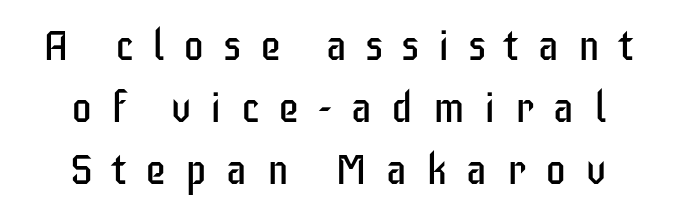
{"serif": "no", "italic": "no", "bold": "no", "weight": "regular", "width": "condensed", "stroke_contrast": "low", "x_height": "large", "monospaced": "no", "underline": "no", "align": "center", "line_spacing": "normal", "line_spacing_ratio": 1.48, "letter_spacing": "wide", "letter_spacing_em": 0.46, "glyph_px": 42}
